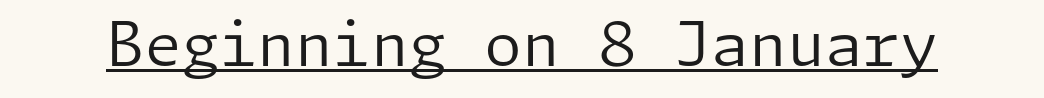
Q: Is the text bold? A: No.
Q: Is the text italic (slanted)? A: No, it is upright.
Q: Is the typeface a serif or a sans-serif typeface? A: Sans-serif.
Q: Is the text underlined? A: Yes.
Q: Is the spacing between letters normal or unusually wide? A: Normal.
Q: Width (condensed, normal, or wide)? A: Normal.
Q: Stroke contrast? A: Low.
Q: x-height? A: Medium.
